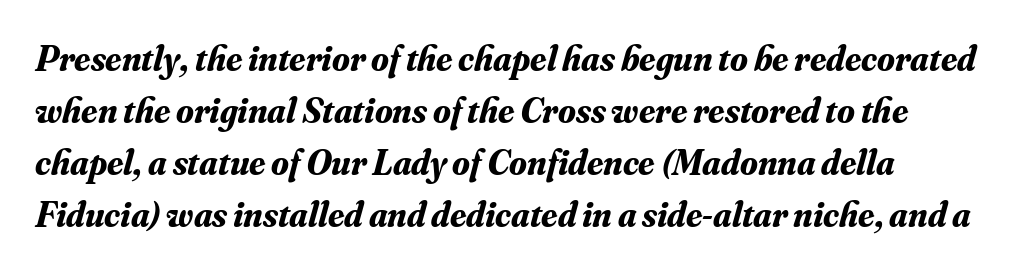
The image shows 36 px bold serif type, italic (leaning right); set left-aligned, normal line spacing (1.44x), normal letter spacing, not underlined; medium stroke contrast and a small x-height.
